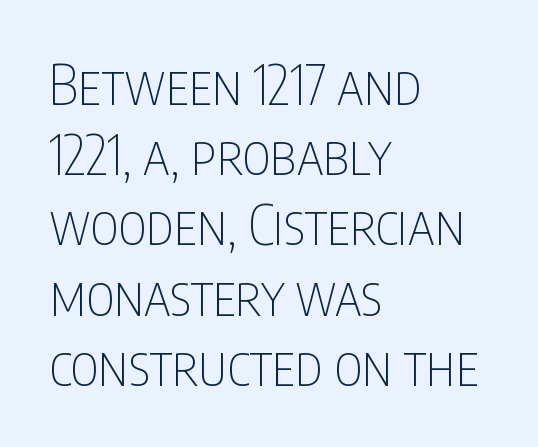
{"serif": "no", "italic": "no", "bold": "no", "weight": "thin", "width": "condensed", "stroke_contrast": "low", "x_height": "large", "monospaced": "no", "underline": "no", "align": "left", "line_spacing": "normal", "line_spacing_ratio": 1.3, "letter_spacing": "normal", "letter_spacing_em": 0.0, "glyph_px": 54}
